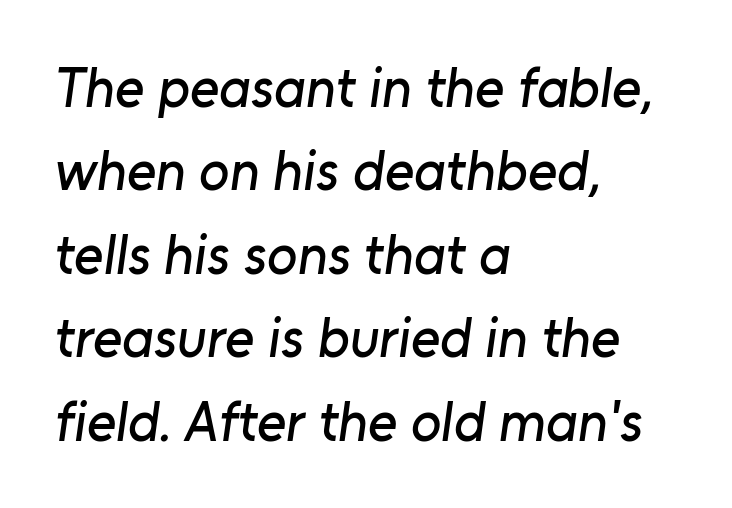
The image shows 56 px sans-serif type; set left-aligned, normal line spacing (1.49x), normal letter spacing, not underlined; low stroke contrast and a medium x-height.
